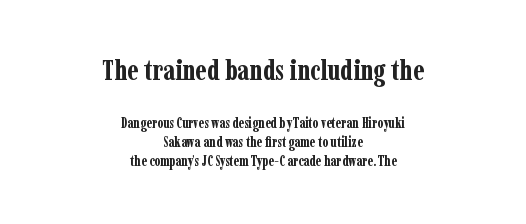
Q: Is the text bold? A: Yes.
Q: Is the text italic (slanted)? A: No, it is upright.
Q: Is the typeface a serif or a sans-serif typeface? A: Serif.
Q: Is the text underlined? A: No.
Q: How is the paragraph aligned? A: Centered.
Q: Is the spacing between letters normal or unusually wide? A: Normal.
Q: Is the spacing between lines tight, normal or loose? A: Normal.
Q: Which block of text is set in a larger size, the first (top) or the second (bottom)? A: The first (top) one.
Q: Width (condensed, normal, or wide)? A: Condensed.
Q: Stroke contrast? A: Low.
Q: x-height? A: Medium.
Q: Monospaced? A: No.
